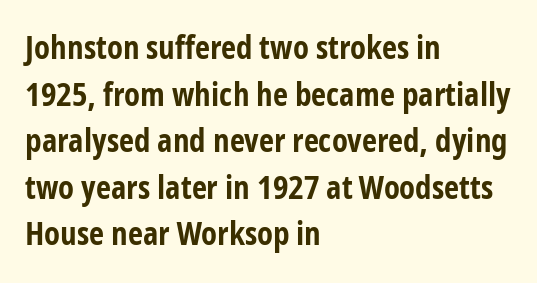
{"serif": "no", "italic": "no", "bold": "yes", "weight": "bold", "width": "condensed", "stroke_contrast": "low", "x_height": "medium", "monospaced": "no", "underline": "no", "align": "left", "line_spacing": "normal", "line_spacing_ratio": 1.41, "letter_spacing": "normal", "letter_spacing_em": 0.0, "glyph_px": 33}
